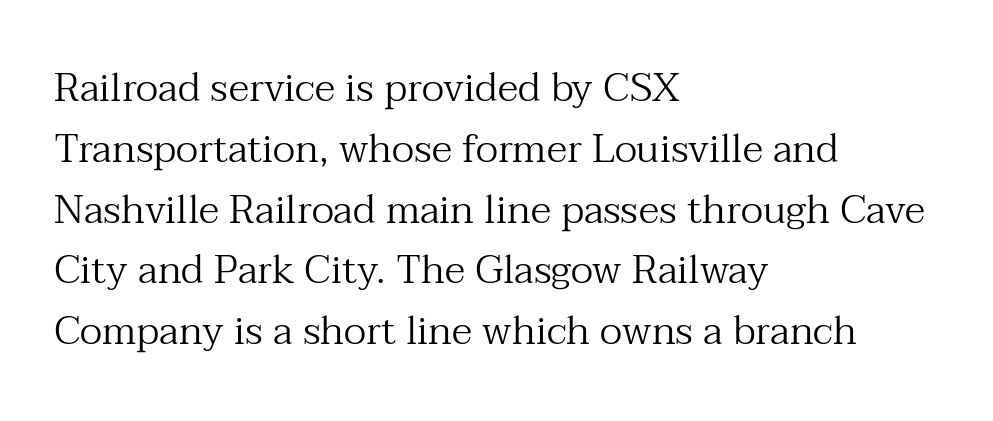
The horizontal fit of the characters is conventional and even. It's the straight-up-and-down kind of type. This rendering features lettering with no underline. The characters are drawn with everyday or finer stroke widths.
